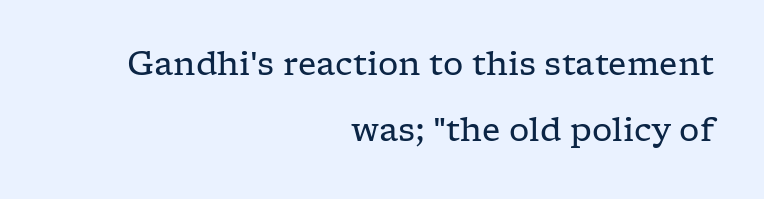
The image shows 32 px regular-weight, wide serif type, upright; set right-aligned, loose line spacing (2.06x), normal letter spacing, not underlined; low stroke contrast and a medium x-height.
